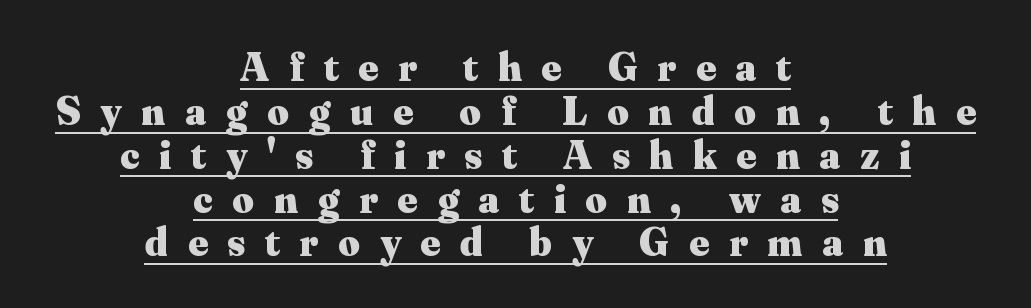
Q: Is the text bold? A: Yes.
Q: Is the text italic (slanted)? A: No, it is upright.
Q: Is the typeface a serif or a sans-serif typeface? A: Serif.
Q: Is the text underlined? A: Yes.
Q: How is the paragraph aligned? A: Centered.
Q: Is the spacing between letters normal or unusually wide? A: Unusually wide.
Q: Is the spacing between lines tight, normal or loose? A: Tight.
Q: Width (condensed, normal, or wide)? A: Normal.
Q: Stroke contrast? A: Medium.
Q: x-height? A: Small.
Q: Monospaced? A: No.
